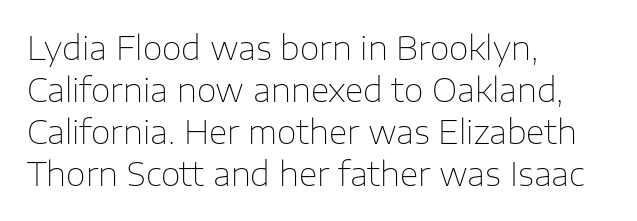
The image shows 32 px thin sans-serif type, upright; set left-aligned, normal line spacing (1.31x), normal letter spacing, not underlined; low stroke contrast and a medium x-height.
